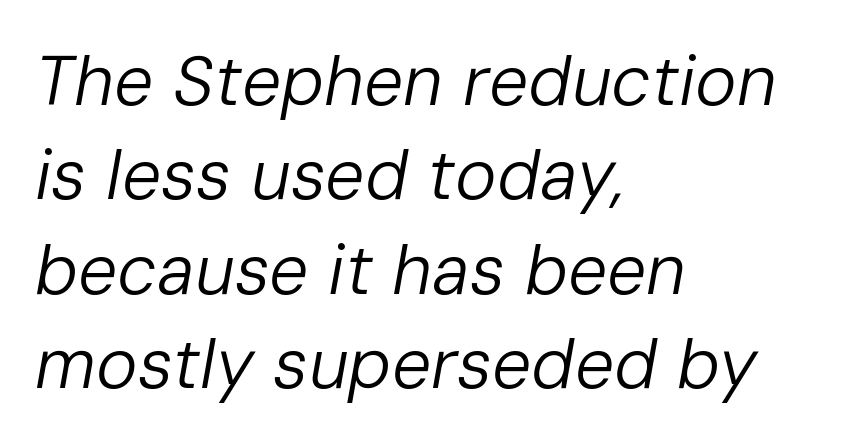
{"italic": "yes", "lean": "right", "slant_degrees": 10, "bold": "no", "weight": "regular", "width": "normal", "stroke_contrast": "low", "x_height": "medium", "monospaced": "no", "underline": "no", "align": "left", "line_spacing": "normal", "line_spacing_ratio": 1.35, "letter_spacing": "normal", "letter_spacing_em": 0.0, "glyph_px": 70}
